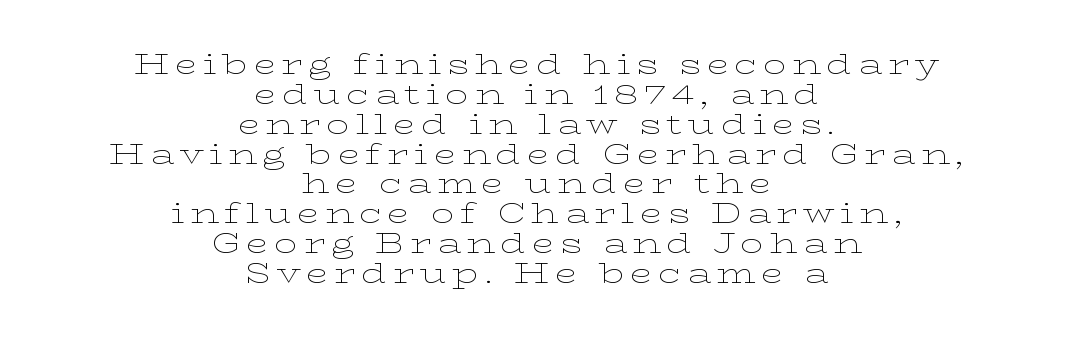
If you folded the block vertically in half, each line would mirror itself in length. The designer went with a serif here, giving each stem small feet. Nothing heavy about these letters — not bold at all. These lines are rendered in a variable-pitch font. The zone under the glyphs is completely vacant.
